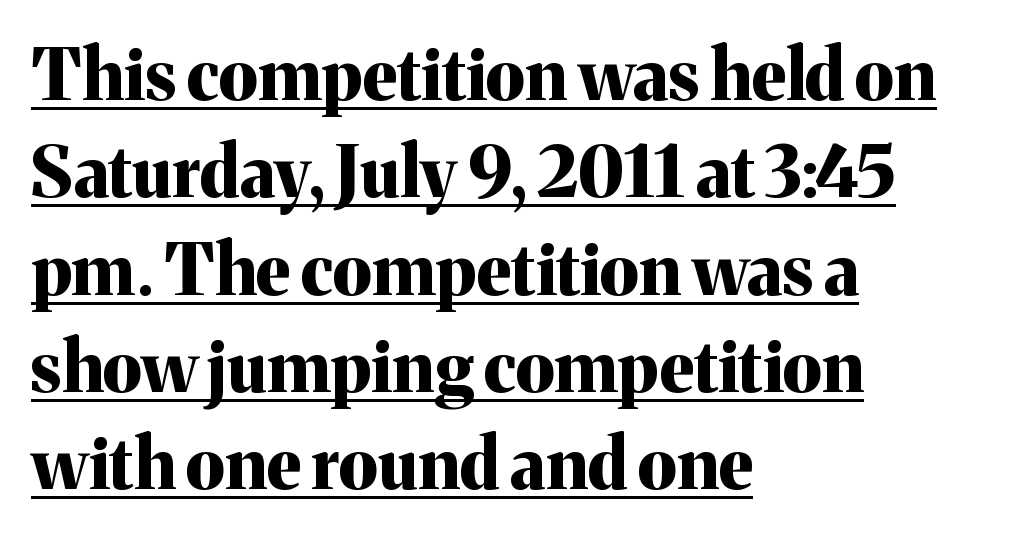
{"serif": "yes", "italic": "no", "bold": "yes", "weight": "bold", "width": "normal", "stroke_contrast": "medium", "x_height": "medium", "monospaced": "no", "underline": "yes", "align": "left", "line_spacing": "normal", "line_spacing_ratio": 1.39, "letter_spacing": "normal", "letter_spacing_em": 0.0, "glyph_px": 70}
